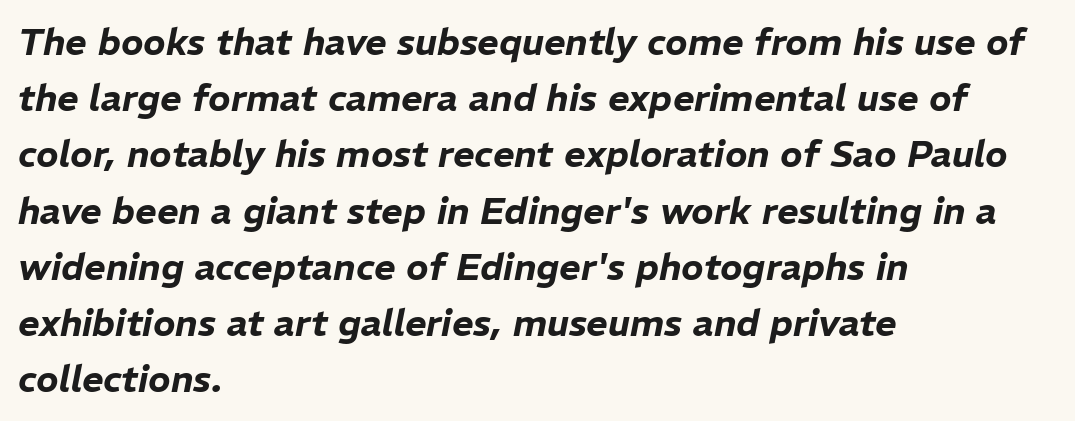
Q: Is the text italic (slanted)? A: Yes, it leans right by about 11 degrees.
Q: Is the text underlined? A: No.
Q: How is the paragraph aligned? A: Left-aligned.
Q: Is the spacing between letters normal or unusually wide? A: Normal.
Q: Is the spacing between lines tight, normal or loose? A: Normal.
Q: Width (condensed, normal, or wide)? A: Normal.
Q: Stroke contrast? A: Low.
Q: x-height? A: Medium.
Q: Monospaced? A: No.
